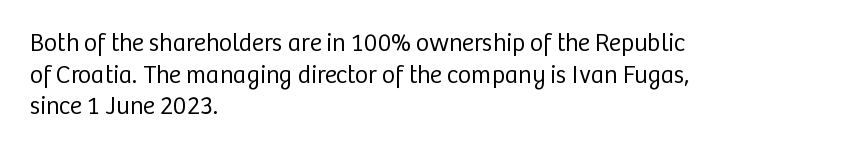
{"italic": "no", "bold": "no", "underline": "no", "align": "left", "line_spacing": "normal", "line_spacing_ratio": 1.27, "letter_spacing": "normal", "letter_spacing_em": 0.0, "glyph_px": 25}
